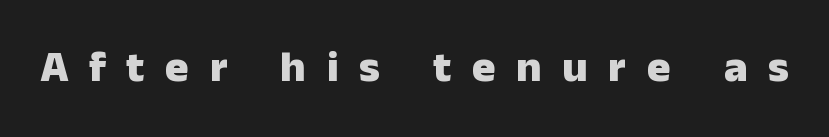
Q: Is the text bold? A: Yes.
Q: Is the text italic (slanted)? A: No, it is upright.
Q: Is the typeface a serif or a sans-serif typeface? A: Sans-serif.
Q: Is the text underlined? A: No.
Q: Is the spacing between letters normal or unusually wide? A: Unusually wide.
Q: Width (condensed, normal, or wide)? A: Normal.
Q: Stroke contrast? A: Low.
Q: x-height? A: Medium.
Q: Monospaced? A: No.
